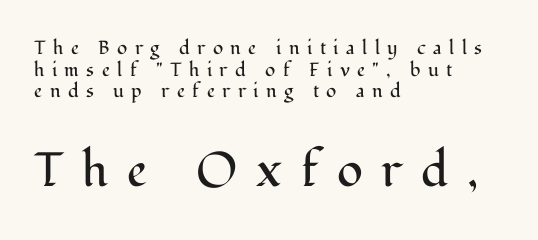
The image shows 48 px regular-weight serif type, upright; set left-aligned, tight line spacing (1.14x), unusually wide letter spacing (+0.39 em), not underlined; the second (bottom) block is 2.53x larger; medium stroke contrast and a medium x-height.
